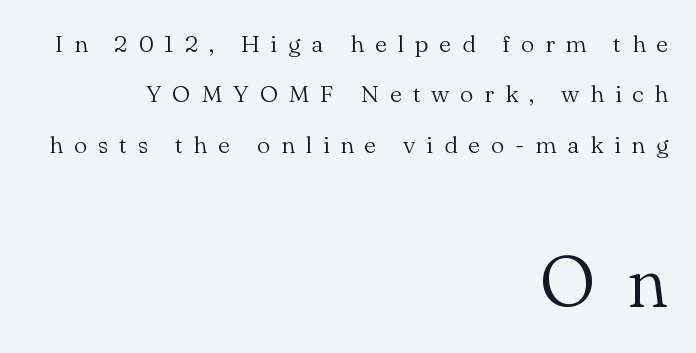
Q: Is the text bold? A: No.
Q: Is the text italic (slanted)? A: No, it is upright.
Q: Is the typeface a serif or a sans-serif typeface? A: Serif.
Q: Is the text underlined? A: No.
Q: How is the paragraph aligned? A: Right-aligned.
Q: Is the spacing between letters normal or unusually wide? A: Unusually wide.
Q: Is the spacing between lines tight, normal or loose? A: Loose.
Q: Which block of text is set in a larger size, the first (top) or the second (bottom)? A: The second (bottom) one.
Q: Width (condensed, normal, or wide)? A: Normal.
Q: Stroke contrast? A: Medium.
Q: x-height? A: Small.
Q: Monospaced? A: No.
